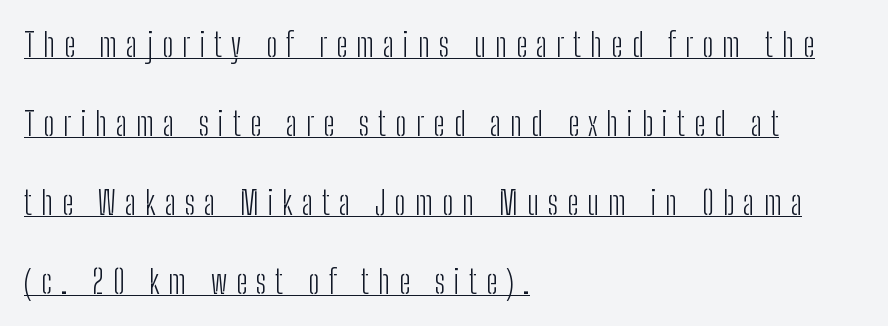
Q: Is the text bold? A: No.
Q: Is the text italic (slanted)? A: No, it is upright.
Q: Is the typeface a serif or a sans-serif typeface? A: Sans-serif.
Q: Is the text underlined? A: Yes.
Q: How is the paragraph aligned? A: Left-aligned.
Q: Is the spacing between letters normal or unusually wide? A: Unusually wide.
Q: Is the spacing between lines tight, normal or loose? A: Loose.
Q: Width (condensed, normal, or wide)? A: Condensed.
Q: Stroke contrast? A: Low.
Q: x-height? A: Medium.
Q: Monospaced? A: No.
